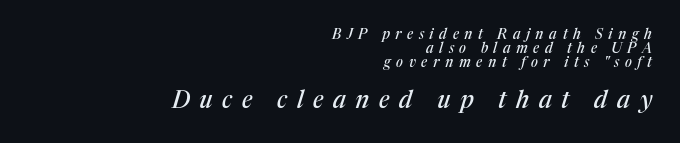
Q: Is the text italic (slanted)? A: Yes, it leans right by about 17 degrees.
Q: Is the text underlined? A: No.
Q: How is the paragraph aligned? A: Right-aligned.
Q: Is the spacing between letters normal or unusually wide? A: Unusually wide.
Q: Is the spacing between lines tight, normal or loose? A: Tight.
Q: Which block of text is set in a larger size, the first (top) or the second (bottom)? A: The second (bottom) one.
